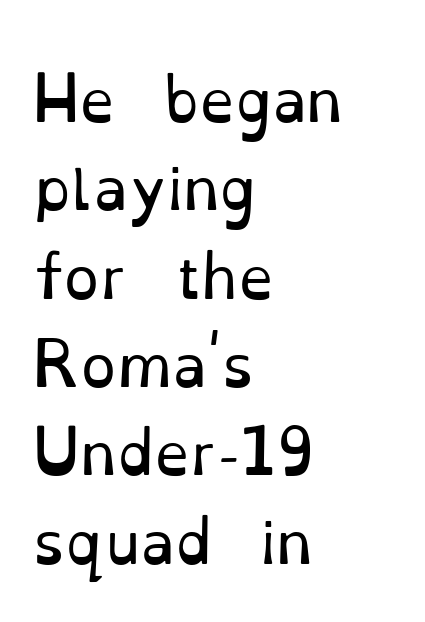
Does the lettering tilt? It doesn't — this is upright. One-word summary of the alignment: left. Yep, those are serifs on the letters. The cut favours lightness, reaching ordinary text weight at its darkest. Words appear dense and cohesive because spacing is normal.
